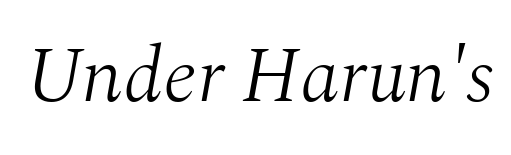
Letter spacing: default. The face used here is proportionally spaced, like ordinary book or web type. Descenders hang freely into open space. Every character sits at an angle, as italics do. The font is comparable to plain body text, perhaps lighter. Font category for this specimen: serif.
